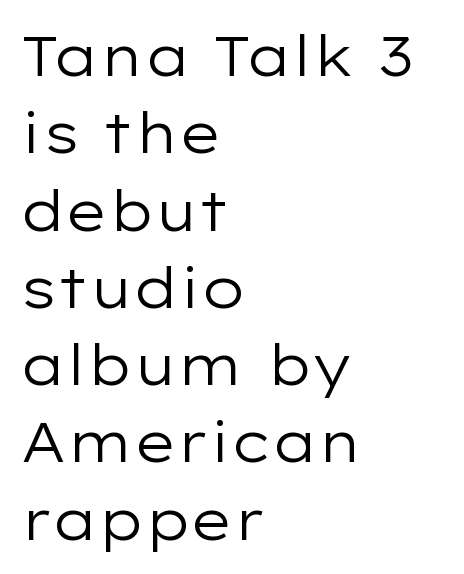
{"serif": "no", "italic": "no", "bold": "no", "weight": "regular", "width": "wide", "stroke_contrast": "low", "x_height": "medium", "monospaced": "no", "underline": "no", "align": "left", "line_spacing": "normal", "line_spacing_ratio": 1.38, "letter_spacing": "normal", "letter_spacing_em": 0.0, "glyph_px": 56}
